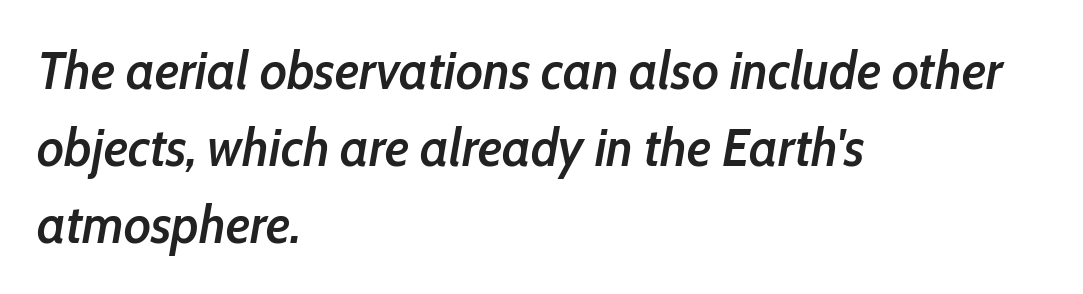
The image shows 53 px semibold, condensed type, italic (leaning right); set left-aligned, normal line spacing (1.45x), normal letter spacing, not underlined; low stroke contrast and a medium x-height.
